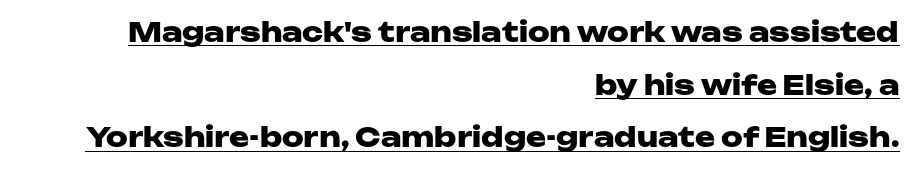
{"italic": "no", "bold": "yes", "underline": "yes", "align": "right", "line_spacing": "loose", "line_spacing_ratio": 1.95, "letter_spacing": "normal", "letter_spacing_em": 0.0, "glyph_px": 27}
